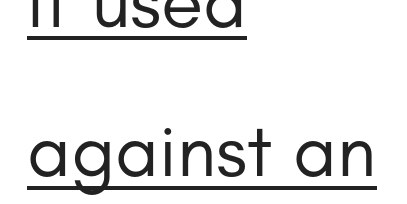
The rendering shows plain stroke endings on the letterforms — a sans-serif design. Spacing between characters is what you'd get straight out of the box. Reading down the block, your eye returns to a fixed left position each line. Underline: present.
